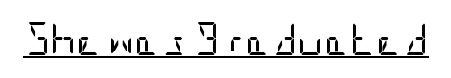
{"serif": "no", "italic": "no", "bold": "no", "weight": "regular", "width": "condensed", "stroke_contrast": "low", "x_height": "large", "underline": "yes", "letter_spacing": "normal", "letter_spacing_em": 0.0, "glyph_px": 32}
